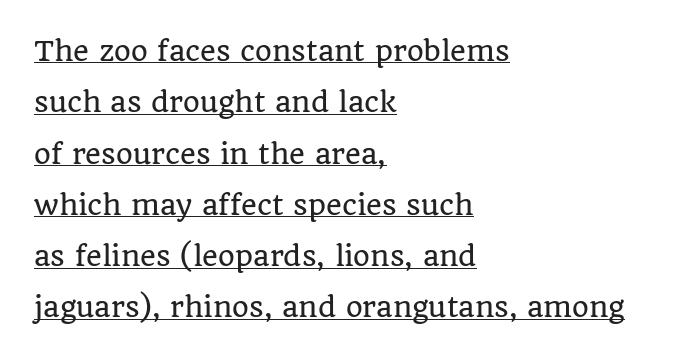
Q: Is the text italic (slanted)? A: No, it is upright.
Q: Is the text underlined? A: Yes.
Q: How is the paragraph aligned? A: Left-aligned.
Q: Is the spacing between letters normal or unusually wide? A: Normal.
Q: Is the spacing between lines tight, normal or loose? A: Loose.
